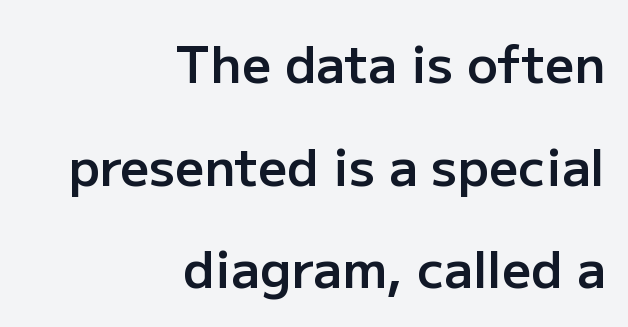
Q: Is the text bold? A: Semi-bold.
Q: Is the text italic (slanted)? A: No, it is upright.
Q: Is the typeface a serif or a sans-serif typeface? A: Sans-serif.
Q: Is the text underlined? A: No.
Q: How is the paragraph aligned? A: Right-aligned.
Q: Is the spacing between letters normal or unusually wide? A: Normal.
Q: Is the spacing between lines tight, normal or loose? A: Loose.
Q: Width (condensed, normal, or wide)? A: Normal.
Q: Stroke contrast? A: Low.
Q: x-height? A: Medium.
Q: Monospaced? A: No.
